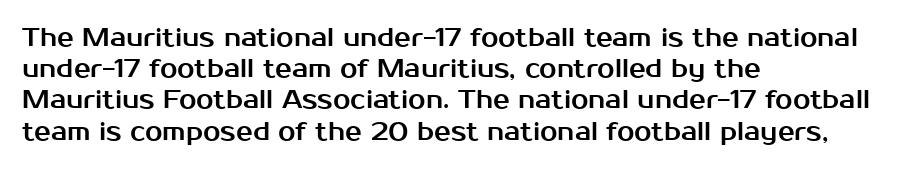
The image shows 25 px text type, upright; set left-aligned, normal line spacing (1.25x), normal letter spacing, not underlined.
